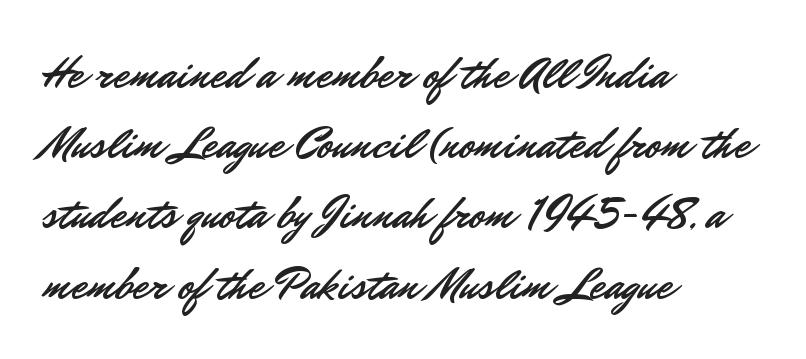
Q: Is the text italic (slanted)? A: Yes.
Q: Is the typeface a serif or a sans-serif typeface? A: Sans-serif.
Q: Is the text underlined? A: No.
Q: How is the paragraph aligned? A: Left-aligned.
Q: Is the spacing between letters normal or unusually wide? A: Normal.
Q: Is the spacing between lines tight, normal or loose? A: Normal.
Q: Width (condensed, normal, or wide)? A: Normal.
Q: Stroke contrast? A: Low.
Q: x-height? A: Small.
Q: Monospaced? A: No.
